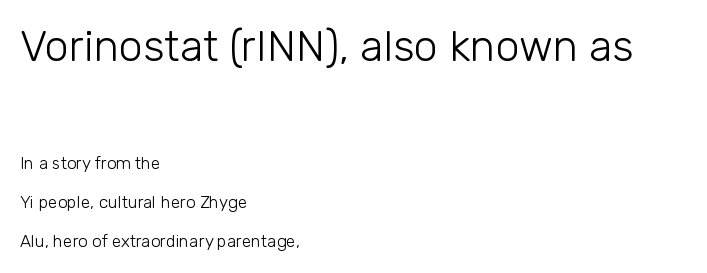
The image shows 43 px light sans-serif type, upright; set left-aligned, loose line spacing (2.3x), normal letter spacing, not underlined; the first (top) block is 2.53x larger; low stroke contrast and a medium x-height.
